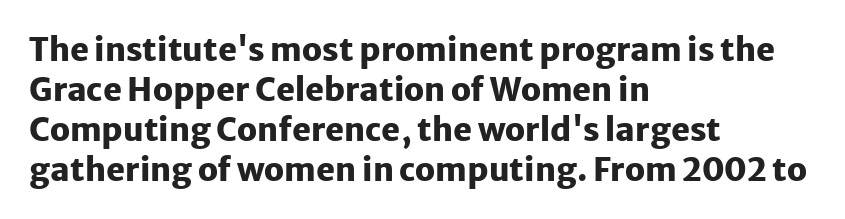
The image shows 32 px heavy sans-serif type, upright; set left-aligned, normal line spacing (1.25x), normal letter spacing, not underlined; low stroke contrast and a medium x-height.
